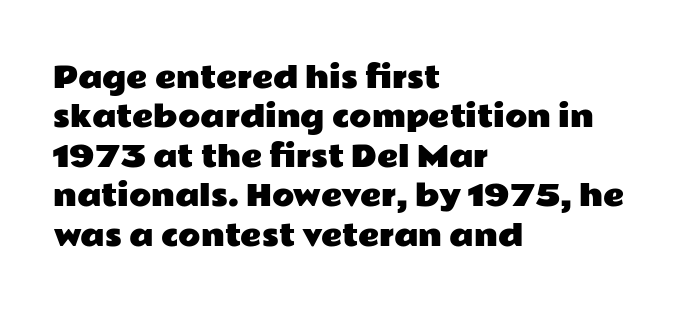
{"serif": "no", "italic": "no", "width": "wide", "stroke_contrast": "low", "x_height": "medium", "monospaced": "no", "underline": "no", "align": "left", "line_spacing": "normal", "line_spacing_ratio": 1.36, "letter_spacing": "normal", "letter_spacing_em": 0.0, "glyph_px": 29}
